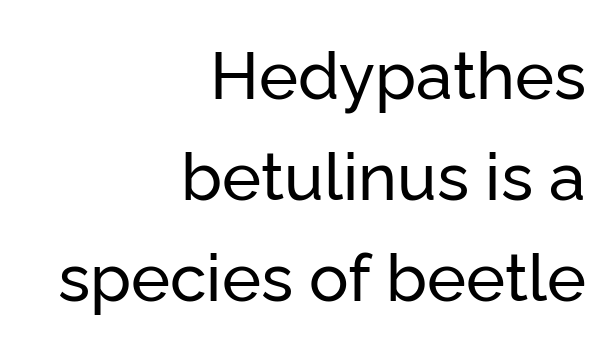
{"serif": "no", "italic": "no", "width": "normal", "stroke_contrast": "low", "x_height": "medium", "monospaced": "no", "underline": "no", "align": "right", "line_spacing": "normal", "line_spacing_ratio": 1.53, "letter_spacing": "normal", "letter_spacing_em": 0.0, "glyph_px": 66}
